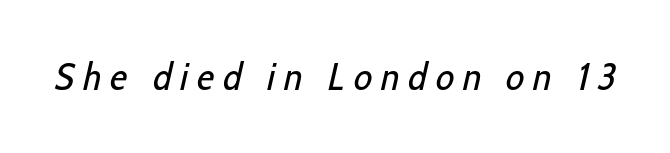
{"serif": "no", "bold": "no", "weight": "regular", "width": "condensed", "stroke_contrast": "low", "x_height": "medium", "monospaced": "no", "underline": "no", "letter_spacing": "wide", "letter_spacing_em": 0.24, "glyph_px": 38}
